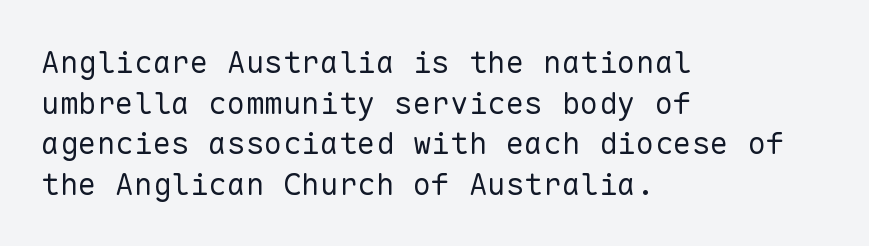
{"serif": "no", "italic": "no", "bold": "no", "weight": "regular", "width": "normal", "stroke_contrast": "low", "x_height": "medium", "monospaced": "yes", "underline": "no", "align": "left", "line_spacing": "normal", "line_spacing_ratio": 1.31, "letter_spacing": "normal", "letter_spacing_em": 0.0, "glyph_px": 31}
